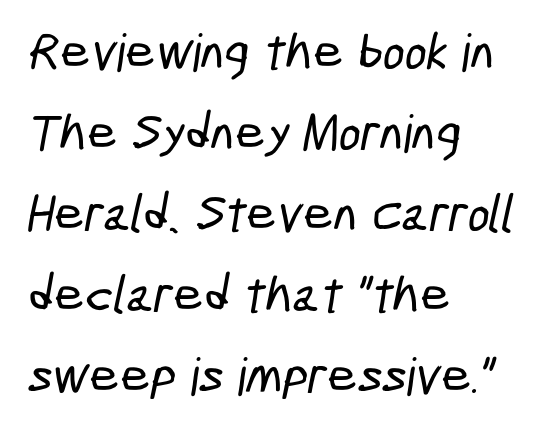
The image shows 52 px condensed sans-serif type; set left-aligned, normal line spacing (1.56x), normal letter spacing, not underlined; low stroke contrast and a medium x-height.
